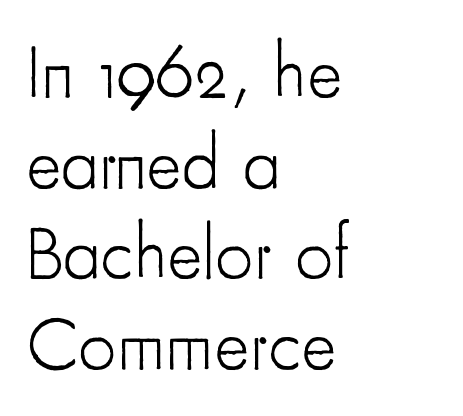
Q: Is the text bold? A: No.
Q: Is the text italic (slanted)? A: No, it is upright.
Q: Is the typeface a serif or a sans-serif typeface? A: Sans-serif.
Q: Is the text underlined? A: No.
Q: How is the paragraph aligned? A: Left-aligned.
Q: Is the spacing between letters normal or unusually wide? A: Normal.
Q: Width (condensed, normal, or wide)? A: Condensed.
Q: Stroke contrast? A: Low.
Q: x-height? A: Small.
Q: Monospaced? A: No.
